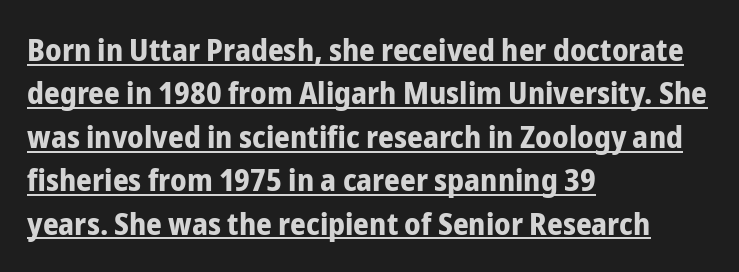
{"serif": "no", "italic": "no", "bold": "yes", "weight": "bold", "width": "condensed", "stroke_contrast": "low", "x_height": "medium", "monospaced": "no", "underline": "yes", "align": "left", "line_spacing": "normal", "line_spacing_ratio": 1.4, "letter_spacing": "normal", "letter_spacing_em": 0.0, "glyph_px": 31}
